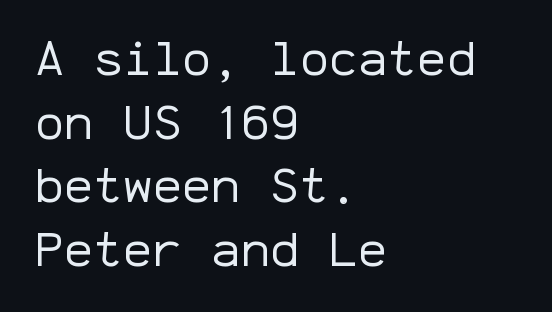
The image shows 49 px regular-weight sans-serif type, upright, monospaced; set left-aligned, normal line spacing (1.3x), normal letter spacing, not underlined; low stroke contrast and a medium x-height.
